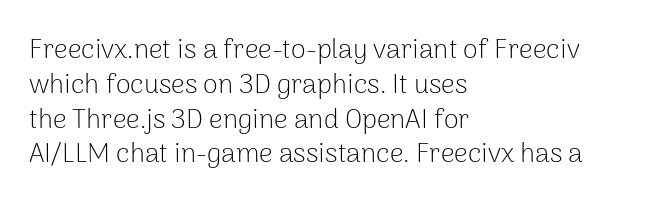
Q: Is the text bold? A: No.
Q: Is the text italic (slanted)? A: No, it is upright.
Q: Is the text underlined? A: No.
Q: How is the paragraph aligned? A: Left-aligned.
Q: Is the spacing between letters normal or unusually wide? A: Normal.
Q: Is the spacing between lines tight, normal or loose? A: Normal.
